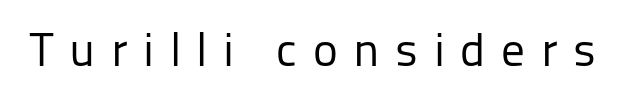
The image shows 47 px regular-weight sans-serif type, upright; set unusually wide letter spacing (+0.33 em), not underlined; low stroke contrast and a medium x-height.
